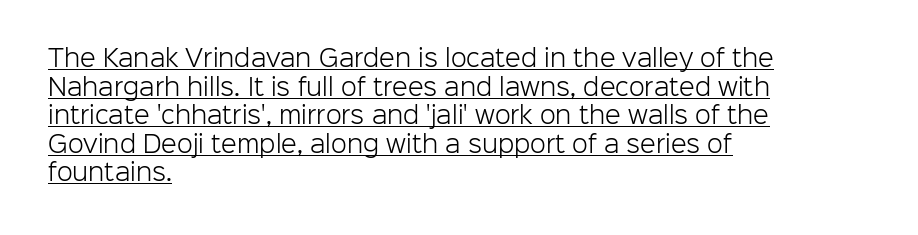
Q: Is the text bold? A: No.
Q: Is the text italic (slanted)? A: No, it is upright.
Q: Is the text underlined? A: Yes.
Q: How is the paragraph aligned? A: Left-aligned.
Q: Is the spacing between letters normal or unusually wide? A: Normal.
